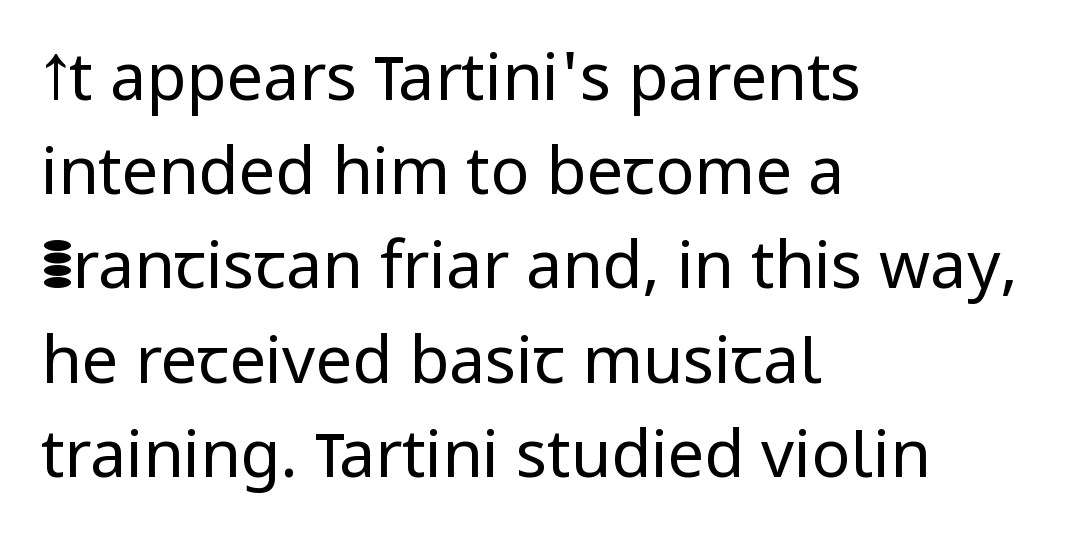
{"serif": "no", "italic": "no", "bold": "no", "weight": "regular", "width": "normal", "stroke_contrast": "low", "x_height": "medium", "monospaced": "no", "underline": "no", "align": "left", "line_spacing": "normal", "line_spacing_ratio": 1.45, "letter_spacing": "normal", "letter_spacing_em": 0.0, "glyph_px": 65}
